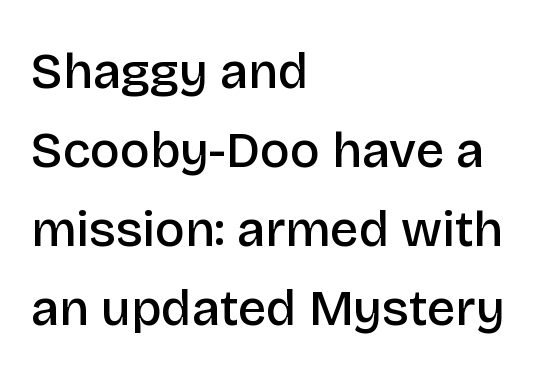
Q: Is the text bold? A: Semi-bold.
Q: Is the text italic (slanted)? A: No, it is upright.
Q: Is the typeface a serif or a sans-serif typeface? A: Sans-serif.
Q: Is the text underlined? A: No.
Q: How is the paragraph aligned? A: Left-aligned.
Q: Is the spacing between letters normal or unusually wide? A: Normal.
Q: Is the spacing between lines tight, normal or loose? A: Normal.
Q: Width (condensed, normal, or wide)? A: Normal.
Q: Stroke contrast? A: Low.
Q: x-height? A: Large.
Q: Monospaced? A: No.
